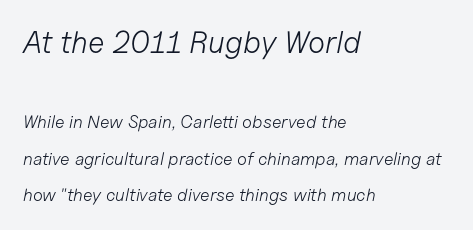
If you squint, the top block still reads clearly — it's the larger of the two. Decoration check: the copy has no underline. You can tell it's italic because the verticals aren't actually vertical. Letter spacing: default. Summary of weight: not heavy and not bold. Every row of glyphs begins at an identical x-position on the left.
